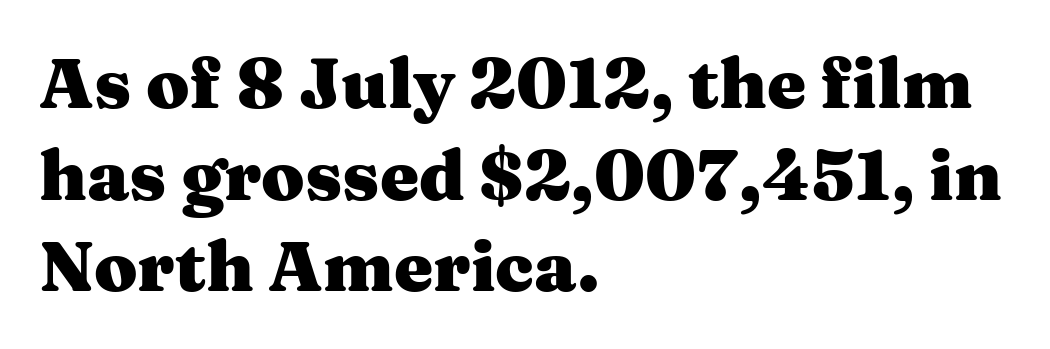
Is there much room between lines? A standard amount, neither cramped nor airy. Every letter is thick-stroked: bold, no question. Little horizontal feet cap the strokes, marking this as serif type. Compared with typical body copy, the letter spacing here is the same.
